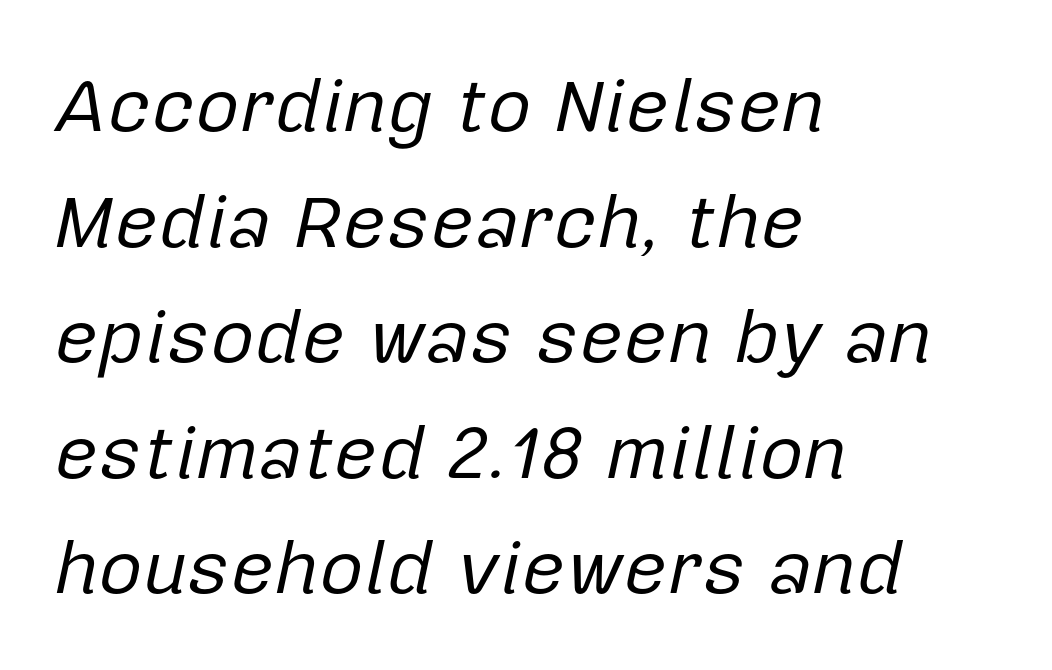
{"italic": "yes", "lean": "right", "slant_degrees": 12, "bold": "no", "weight": "regular", "width": "normal", "stroke_contrast": "low", "x_height": "medium", "monospaced": "no", "underline": "no", "align": "left", "line_spacing": "normal", "line_spacing_ratio": 1.52, "letter_spacing": "normal", "letter_spacing_em": 0.0, "glyph_px": 76}
